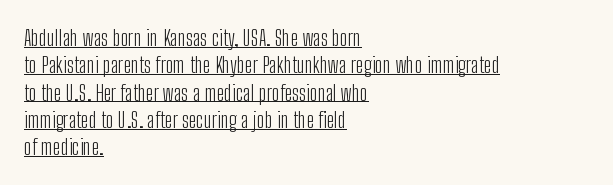
The image shows 22 px text type, upright; set left-aligned, line spacing 1.24x, normal letter spacing, underlined.
